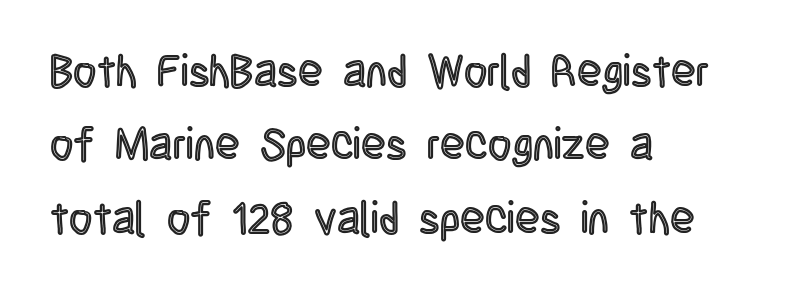
The image shows 45 px condensed type, upright; set left-aligned, normal line spacing (1.63x), normal letter spacing, not underlined; a large x-height.
